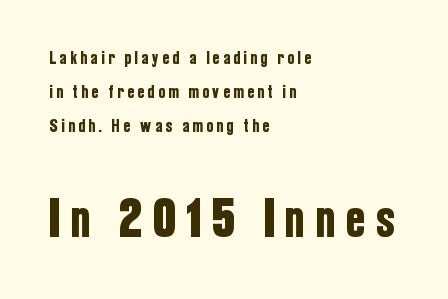
The image shows 56 px condensed sans-serif type, upright; set left-aligned, line spacing 1.78x, unusually wide letter spacing (+0.21 em), not underlined; the second (bottom) block is 2.95x larger; low stroke contrast and a medium x-height.
